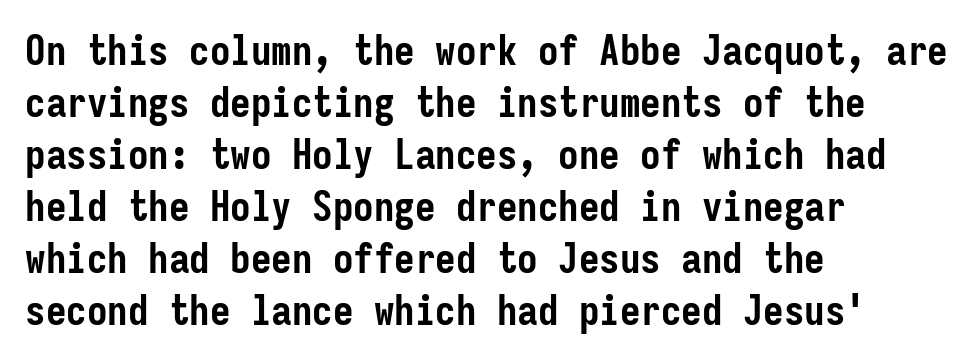
Q: Is the text bold? A: Yes.
Q: Is the text italic (slanted)? A: No, it is upright.
Q: Is the typeface a serif or a sans-serif typeface? A: Sans-serif.
Q: Is the text underlined? A: No.
Q: How is the paragraph aligned? A: Left-aligned.
Q: Is the spacing between letters normal or unusually wide? A: Normal.
Q: Is the spacing between lines tight, normal or loose? A: Normal.
Q: Width (condensed, normal, or wide)? A: Condensed.
Q: Stroke contrast? A: Low.
Q: x-height? A: Medium.
Q: Monospaced? A: Yes.
